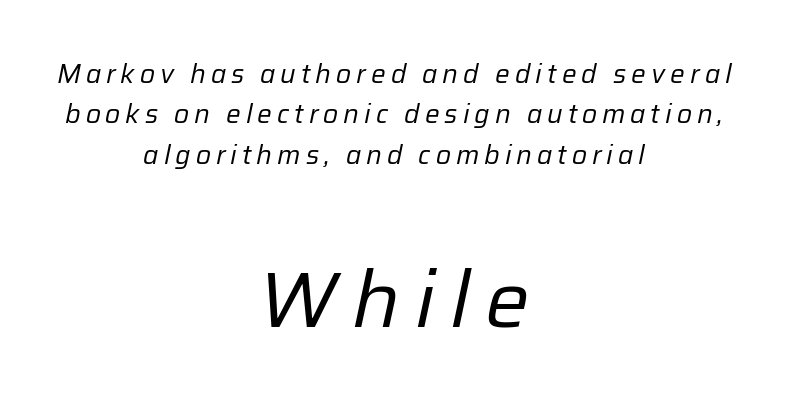
Q: Is the text bold? A: No.
Q: Is the text italic (slanted)? A: Yes, it leans right by about 12 degrees.
Q: Is the text underlined? A: No.
Q: How is the paragraph aligned? A: Centered.
Q: Is the spacing between lines tight, normal or loose? A: Normal.
Q: Which block of text is set in a larger size, the first (top) or the second (bottom)? A: The second (bottom) one.
Q: Width (condensed, normal, or wide)? A: Normal.
Q: Stroke contrast? A: Low.
Q: x-height? A: Medium.
Q: Monospaced? A: No.
